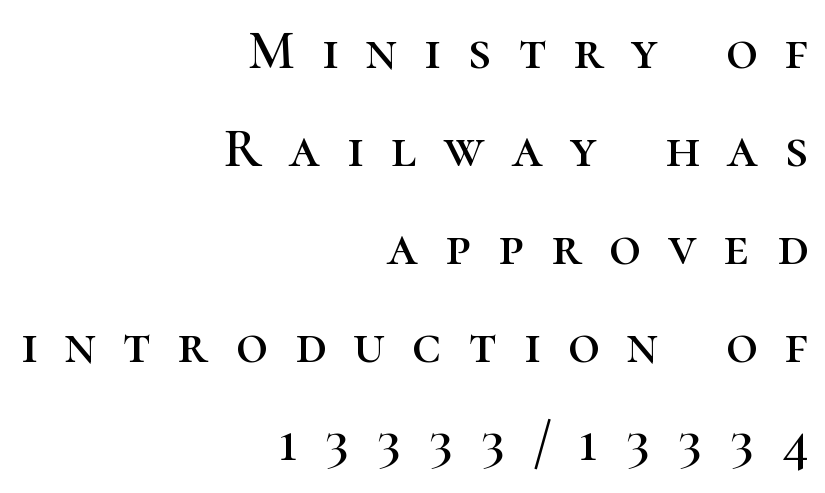
{"serif": "yes", "italic": "no", "width": "normal", "stroke_contrast": "high", "x_height": "medium", "monospaced": "no", "underline": "no", "align": "right", "line_spacing_ratio": 1.78, "letter_spacing": "wide", "letter_spacing_em": 0.5, "glyph_px": 55}
